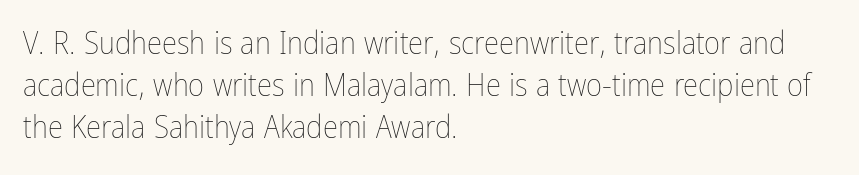
Q: Is the text bold? A: No.
Q: Is the text italic (slanted)? A: No, it is upright.
Q: Is the text underlined? A: No.
Q: How is the paragraph aligned? A: Left-aligned.
Q: Is the spacing between letters normal or unusually wide? A: Normal.
Q: Is the spacing between lines tight, normal or loose? A: Normal.
Q: Width (condensed, normal, or wide)? A: Condensed.
Q: Stroke contrast? A: Low.
Q: x-height? A: Medium.
Q: Monospaced? A: No.
